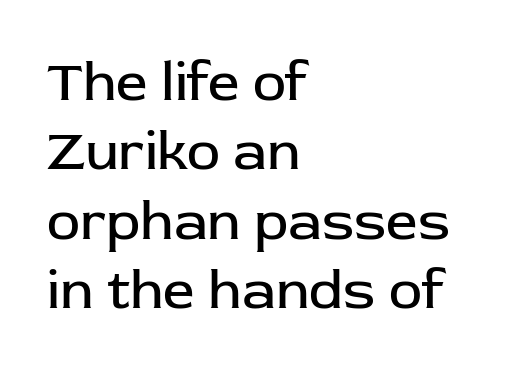
Q: Is the text bold? A: No.
Q: Is the text italic (slanted)? A: No, it is upright.
Q: Is the typeface a serif or a sans-serif typeface? A: Sans-serif.
Q: Is the text underlined? A: No.
Q: How is the paragraph aligned? A: Left-aligned.
Q: Is the spacing between letters normal or unusually wide? A: Normal.
Q: Width (condensed, normal, or wide)? A: Normal.
Q: Stroke contrast? A: Low.
Q: x-height? A: Medium.
Q: Monospaced? A: No.
